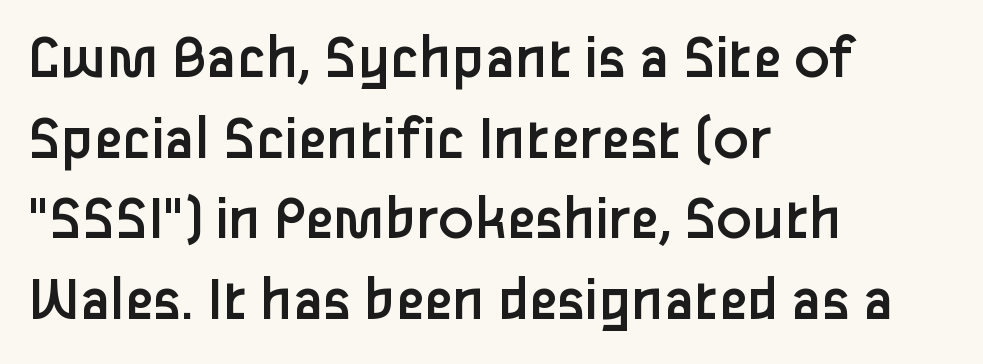
The image shows 65 px regular-weight sans-serif type, upright; set left-aligned, line spacing 1.24x, normal letter spacing, not underlined; low stroke contrast and a medium x-height.
